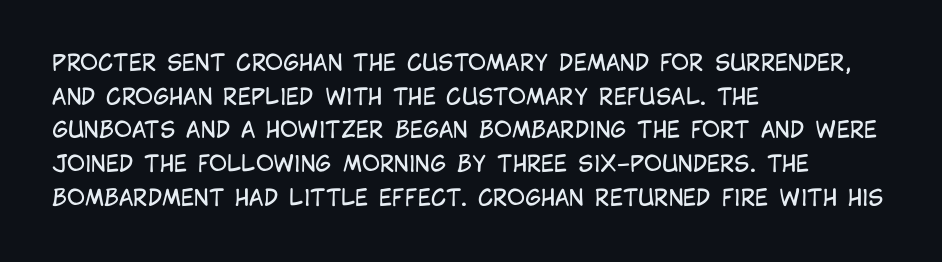
{"italic": "no", "bold": "no", "underline": "no", "align": "left", "line_spacing": "normal", "line_spacing_ratio": 1.53, "letter_spacing": "normal", "letter_spacing_em": 0.0, "glyph_px": 22}
